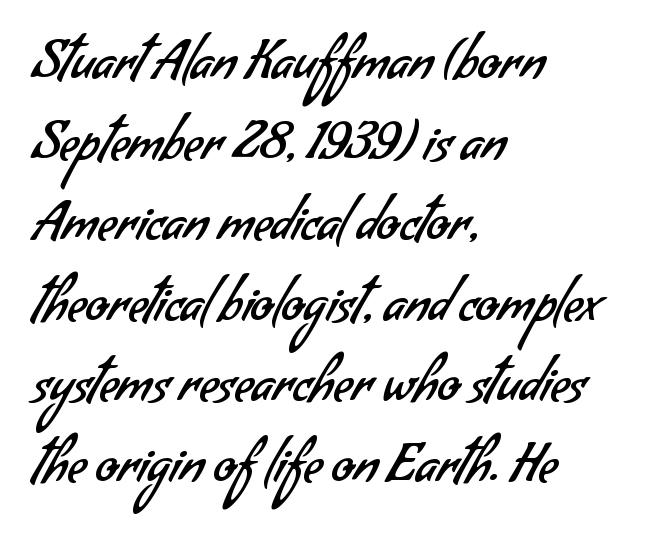
The rendering uses natural spacing where letterforms have individual widths. What stands out about the letter spacing? Nothing — it is the standard amount. The rows are spaced the way most documents space them. Line starts are locked; line ends wander. A bare baseline throughout the passage.
